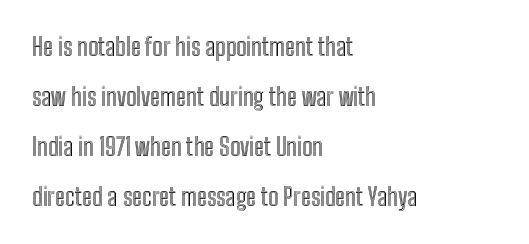
{"italic": "no", "underline": "no", "align": "left", "line_spacing": "loose", "line_spacing_ratio": 2.08, "letter_spacing": "normal", "letter_spacing_em": 0.0, "glyph_px": 24}
